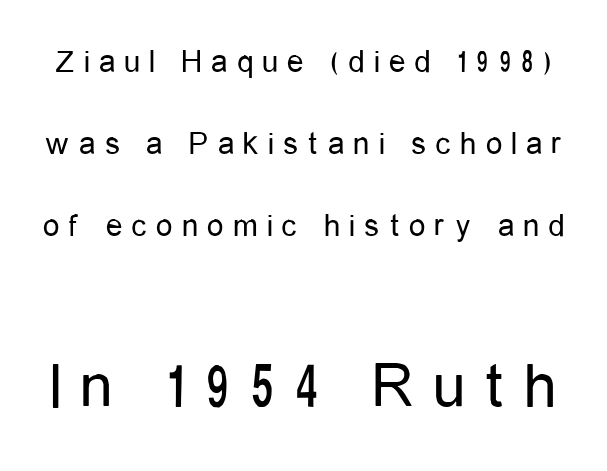
{"serif": "no", "italic": "no", "bold": "no", "weight": "regular", "width": "condensed", "stroke_contrast": "low", "x_height": "medium", "monospaced": "no", "underline": "no", "line_spacing": "loose", "line_spacing_ratio": 2.49, "letter_spacing": "wide", "letter_spacing_em": 0.28, "larger_block": "second", "size_ratio": 2.0, "glyph_px": 66}
